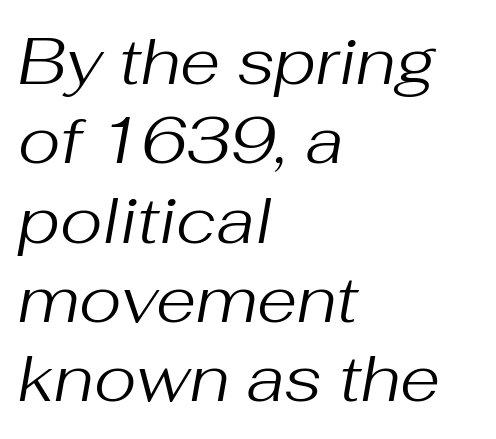
{"italic": "yes", "lean": "right", "slant_degrees": 10, "bold": "no", "weight": "regular", "width": "normal", "stroke_contrast": "medium", "x_height": "medium", "monospaced": "no", "underline": "no", "align": "left", "line_spacing_ratio": 1.22, "letter_spacing": "normal", "letter_spacing_em": 0.0, "glyph_px": 65}
